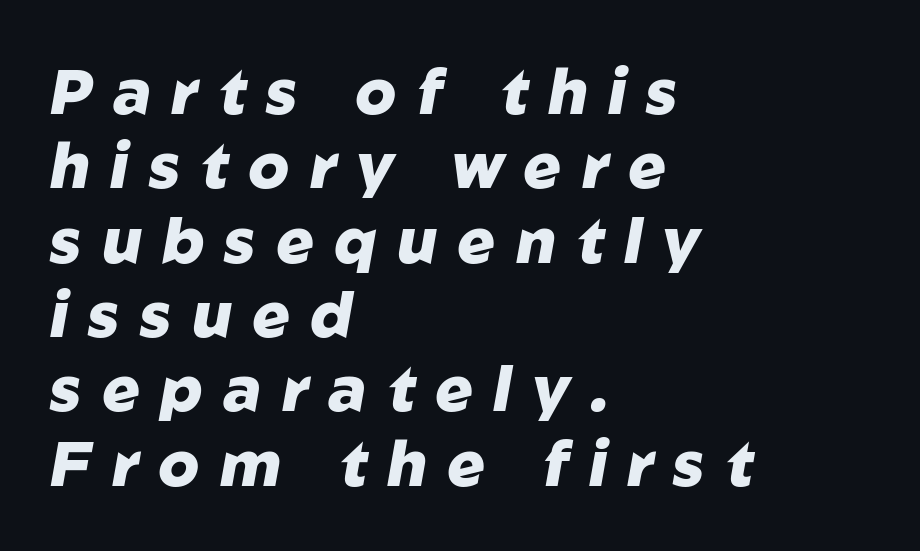
The image shows 63 px heavy type, italic (leaning right); set left-aligned, line spacing 1.18x, unusually wide letter spacing (+0.32 em), not underlined; low stroke contrast and a medium x-height.
